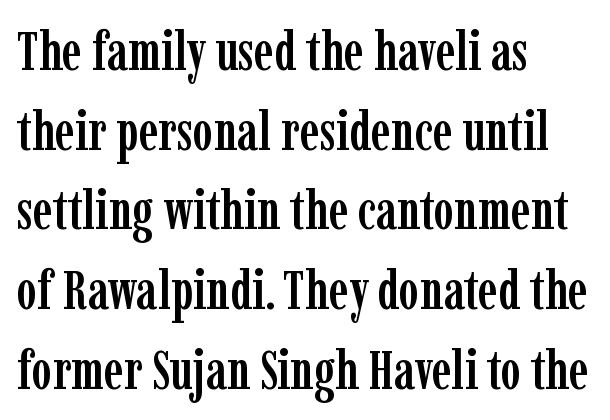
Q: Is the text italic (slanted)? A: No, it is upright.
Q: Is the typeface a serif or a sans-serif typeface? A: Serif.
Q: Is the text underlined? A: No.
Q: How is the paragraph aligned? A: Left-aligned.
Q: Is the spacing between letters normal or unusually wide? A: Normal.
Q: Is the spacing between lines tight, normal or loose? A: Normal.
Q: Width (condensed, normal, or wide)? A: Condensed.
Q: Stroke contrast? A: Low.
Q: x-height? A: Medium.
Q: Monospaced? A: No.
